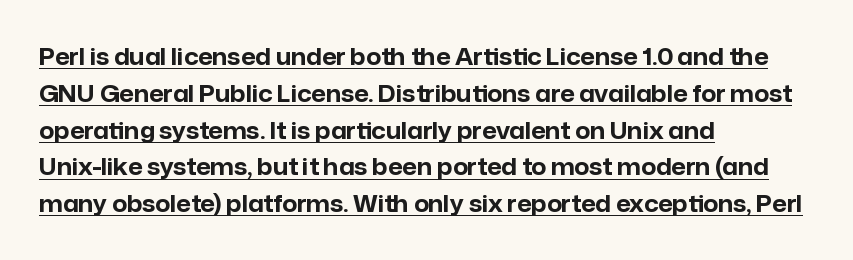
{"italic": "no", "bold": "yes", "underline": "yes", "align": "left", "line_spacing": "normal", "line_spacing_ratio": 1.6, "letter_spacing": "normal", "letter_spacing_em": 0.0, "glyph_px": 23}
